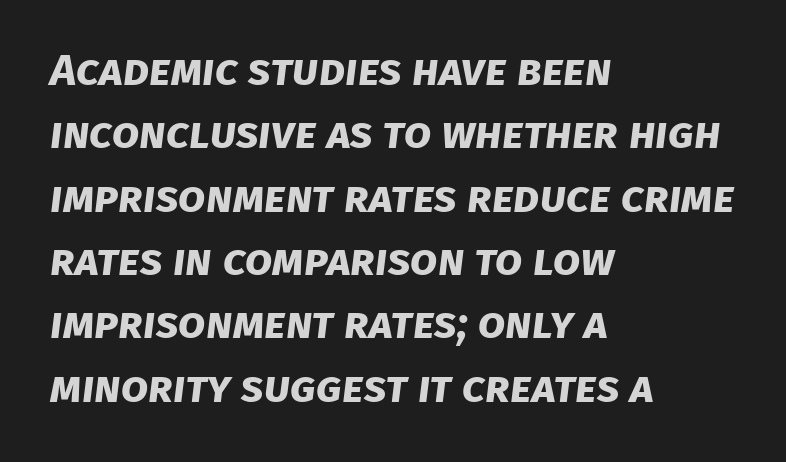
The face used here has the dense, thick strokes of a bold. Normally led — the rows are evenly, conventionally spaced. The face used here is rendered with its standard letterfit. This rendering features lettering with no underline.
